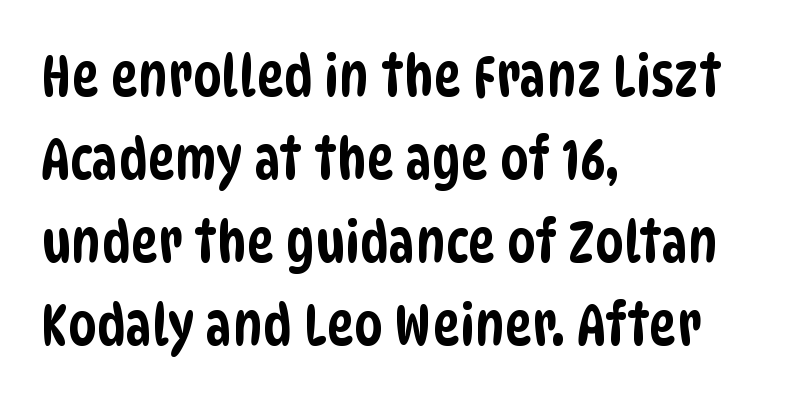
Q: Is the typeface a serif or a sans-serif typeface? A: Sans-serif.
Q: Is the text underlined? A: No.
Q: How is the paragraph aligned? A: Left-aligned.
Q: Is the spacing between letters normal or unusually wide? A: Normal.
Q: Is the spacing between lines tight, normal or loose? A: Normal.
Q: Width (condensed, normal, or wide)? A: Condensed.
Q: Stroke contrast? A: Low.
Q: x-height? A: Large.
Q: Monospaced? A: No.
